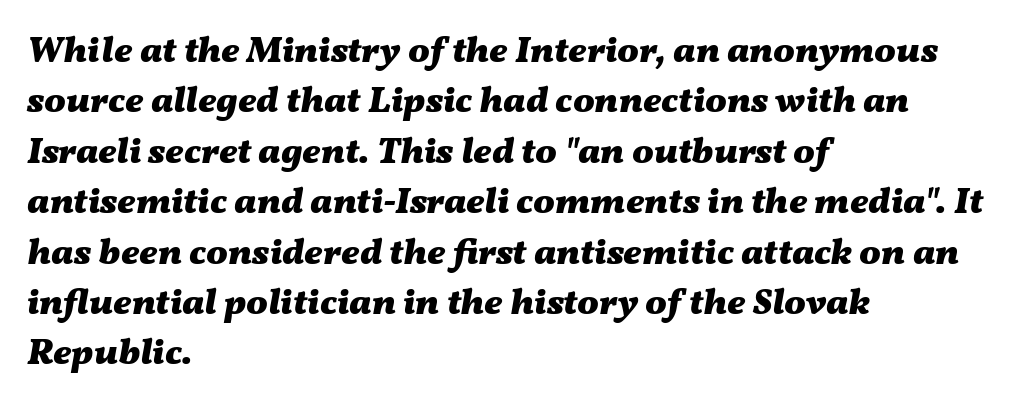
{"italic": "yes", "lean": "right", "slant_degrees": 11, "bold": "yes", "weight": "heavy", "width": "wide", "stroke_contrast": "medium", "x_height": "medium", "monospaced": "no", "underline": "no", "align": "left", "line_spacing": "normal", "line_spacing_ratio": 1.4, "letter_spacing": "normal", "letter_spacing_em": 0.0, "glyph_px": 36}
